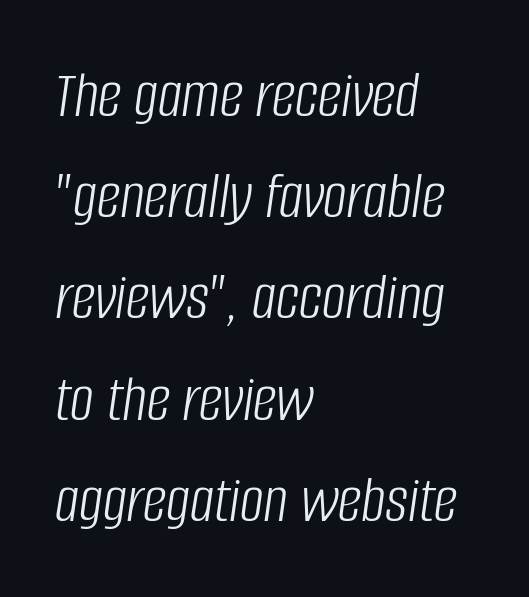
The image shows 67 px light, condensed type, italic (leaning right); set left-aligned, normal line spacing (1.51x), normal letter spacing, not underlined; low stroke contrast and a large x-height.
